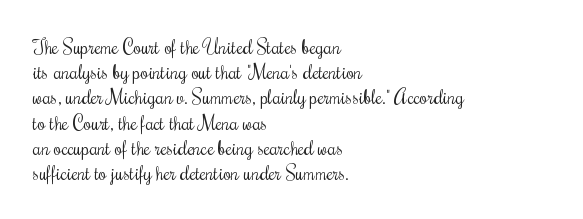
Q: Is the text bold? A: No.
Q: Is the text italic (slanted)? A: Yes.
Q: Is the text underlined? A: No.
Q: How is the paragraph aligned? A: Left-aligned.
Q: Is the spacing between letters normal or unusually wide? A: Normal.
Q: Is the spacing between lines tight, normal or loose? A: Normal.
